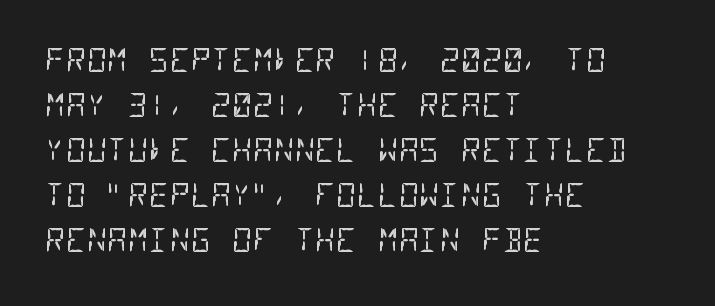
Q: Is the text bold? A: No.
Q: Is the typeface a serif or a sans-serif typeface? A: Sans-serif.
Q: Is the text underlined? A: No.
Q: How is the paragraph aligned? A: Left-aligned.
Q: Is the spacing between letters normal or unusually wide? A: Normal.
Q: Is the spacing between lines tight, normal or loose? A: Normal.
Q: Width (condensed, normal, or wide)? A: Condensed.
Q: Stroke contrast? A: Low.
Q: x-height? A: Large.
Q: Monospaced? A: Yes.
